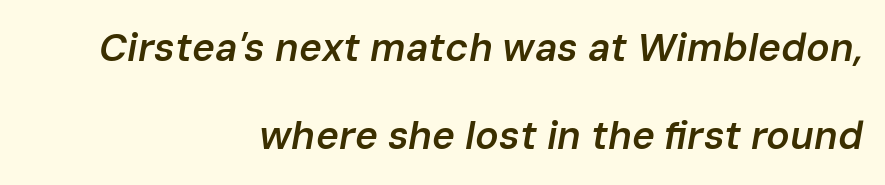
{"italic": "yes", "lean": "right", "slant_degrees": 10, "bold": "semi", "weight": "semibold", "width": "normal", "stroke_contrast": "low", "x_height": "medium", "monospaced": "no", "underline": "no", "align": "right", "line_spacing": "loose", "line_spacing_ratio": 2.26, "letter_spacing": "normal", "letter_spacing_em": 0.0, "glyph_px": 39}
